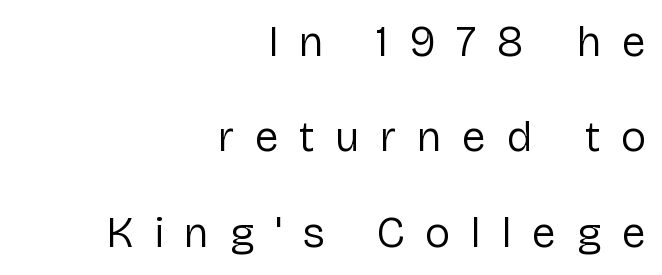
{"serif": "no", "italic": "no", "bold": "no", "weight": "regular", "width": "normal", "stroke_contrast": "low", "x_height": "medium", "monospaced": "no", "underline": "no", "align": "right", "line_spacing": "loose", "line_spacing_ratio": 2.22, "letter_spacing": "wide", "letter_spacing_em": 0.48, "glyph_px": 43}
